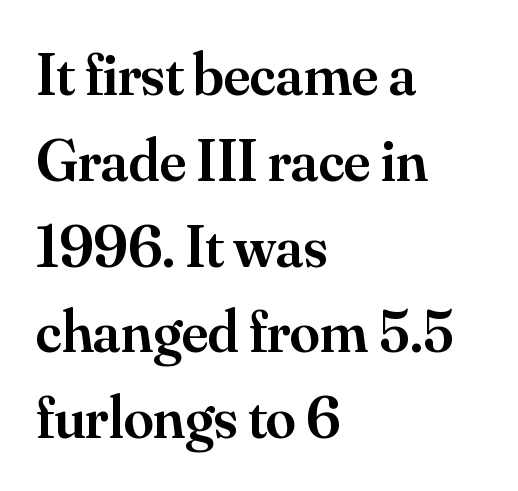
{"serif": "yes", "italic": "no", "bold": "semi", "weight": "semibold", "width": "normal", "stroke_contrast": "medium", "x_height": "small", "monospaced": "no", "underline": "no", "align": "left", "line_spacing": "normal", "line_spacing_ratio": 1.43, "letter_spacing": "normal", "letter_spacing_em": 0.0, "glyph_px": 60}
